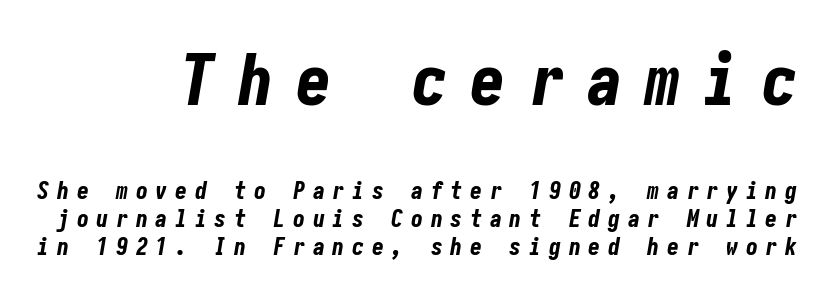
The image shows 71 px bold, condensed type, italic (leaning right); set line spacing 1.17x, unusually wide letter spacing (+0.32 em), not underlined; the first (top) block is 2.96x larger; low stroke contrast and a medium x-height.
